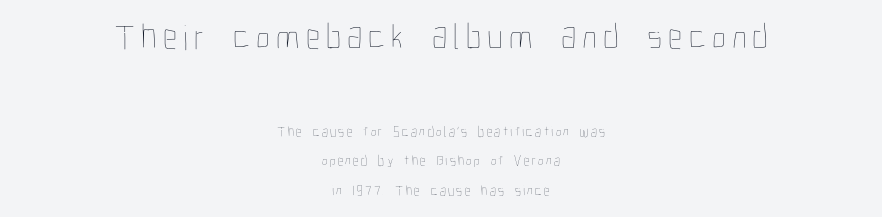
Does the copy run flush right? No — it is centered line by line. The letters stand straight up with perfectly vertical stems. The face used here is proportionally spaced, like ordinary book or web type. Type size steps down from the first block to the second. The zone under the glyphs is completely vacant. Weight class: somewhere from thin through regular.
